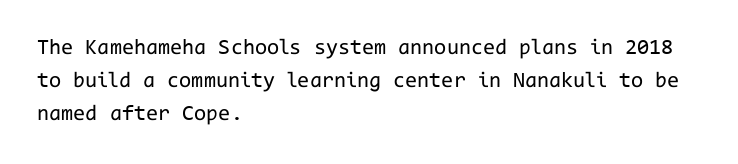
{"italic": "no", "bold": "no", "underline": "no", "align": "left", "line_spacing": "normal", "line_spacing_ratio": 1.51, "letter_spacing": "normal", "letter_spacing_em": 0.0, "glyph_px": 22}
